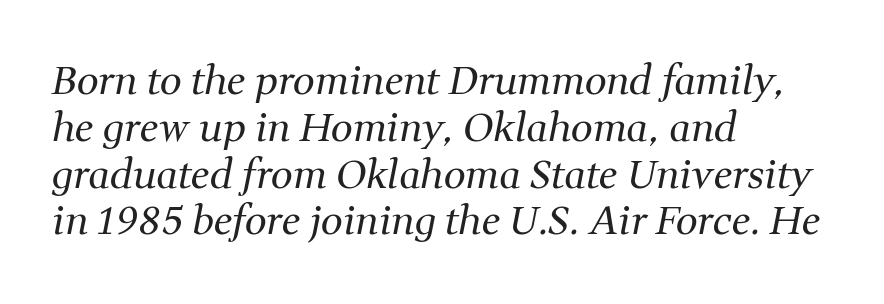
The image shows 39 px regular-weight serif type, italic (leaning right); set left-aligned, line spacing 1.2x, normal letter spacing, not underlined; medium stroke contrast and a medium x-height.
